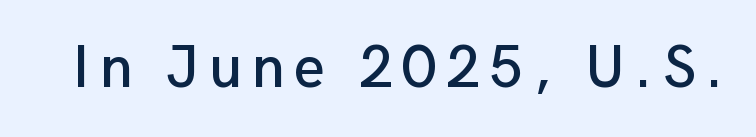
Q: Is the text italic (slanted)? A: No, it is upright.
Q: Is the typeface a serif or a sans-serif typeface? A: Sans-serif.
Q: Is the text underlined? A: No.
Q: Width (condensed, normal, or wide)? A: Normal.
Q: Stroke contrast? A: Low.
Q: x-height? A: Medium.
Q: Monospaced? A: No.
